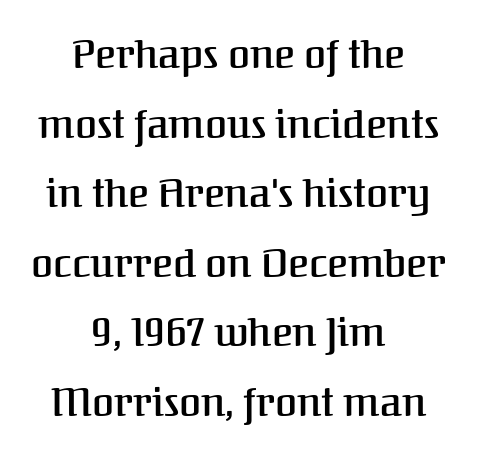
The image shows 40 px semibold serif type, upright; set centered, line spacing 1.74x, normal letter spacing, not underlined; medium stroke contrast and a medium x-height.
